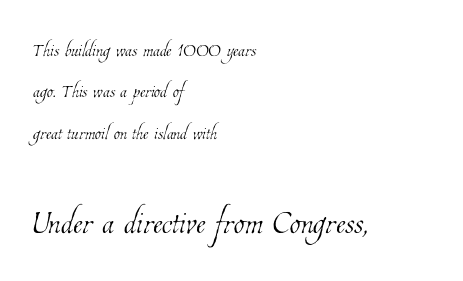
Does the copy run flush right? No — it runs flush left. This rendering leaves character spacing at its baseline value. Is the type heavy? It reads as light-to-regular instead. Is this a fixed-width face? No — the glyphs have proportional, varying widths. The space between consecutive lines is moderate.
